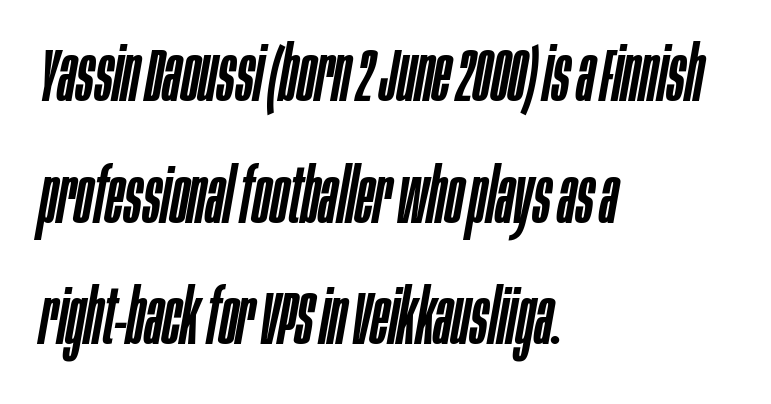
{"italic": "yes", "lean": "right", "slant_degrees": 10, "width": "condensed", "stroke_contrast": "low", "x_height": "large", "monospaced": "no", "underline": "no", "align": "left", "line_spacing": "normal", "line_spacing_ratio": 1.6, "letter_spacing": "normal", "letter_spacing_em": 0.0, "glyph_px": 76}
